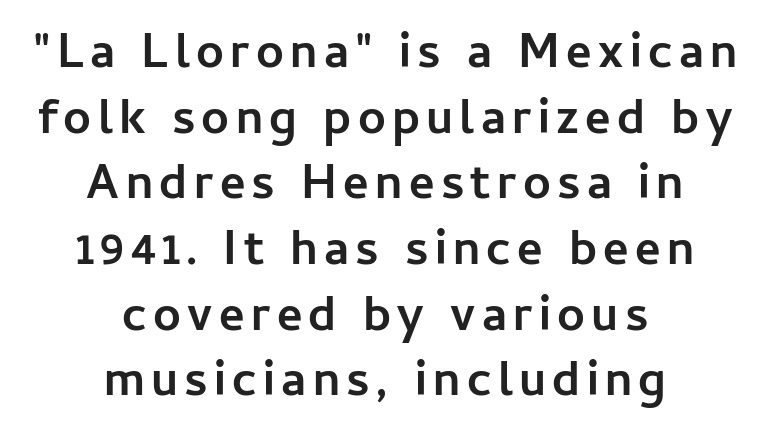
The image shows 49 px semibold sans-serif type, upright; set centered, normal line spacing (1.34x), not underlined; low stroke contrast and a medium x-height.
